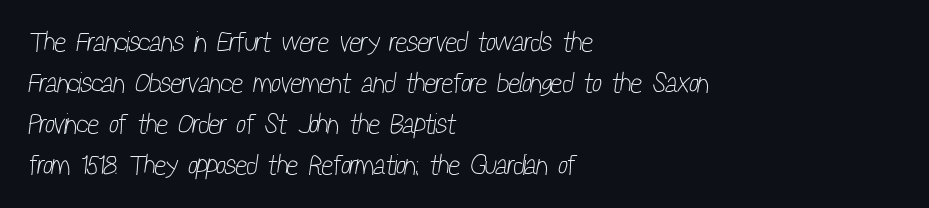
The image shows 28 px light, condensed sans-serif type; set left-aligned, normal line spacing (1.46x), normal letter spacing, not underlined; low stroke contrast and a medium x-height.
